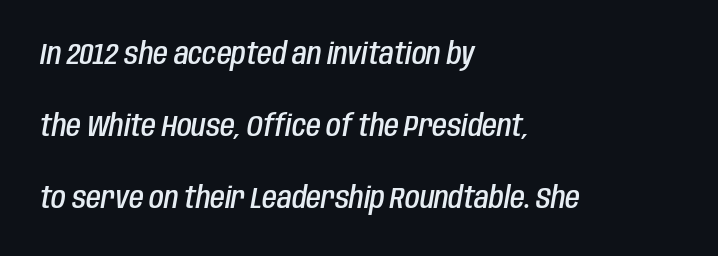
The image shows 30 px semibold, condensed type, italic (leaning right); set left-aligned, loose line spacing (2.4x), normal letter spacing, not underlined; low stroke contrast and a large x-height.
